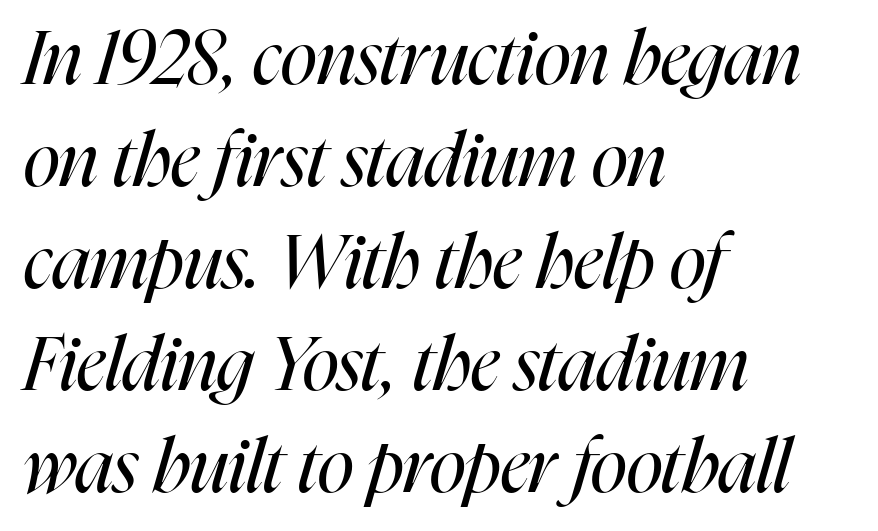
The image shows 75 px regular-weight, condensed type, italic (leaning right); set left-aligned, normal line spacing (1.36x), normal letter spacing, not underlined; high stroke contrast and a medium x-height.
